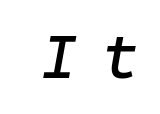
{"italic": "yes", "lean": "right", "slant_degrees": 10, "width": "normal", "stroke_contrast": "low", "x_height": "medium", "underline": "no", "letter_spacing": "wide", "letter_spacing_em": 0.43, "glyph_px": 61}
